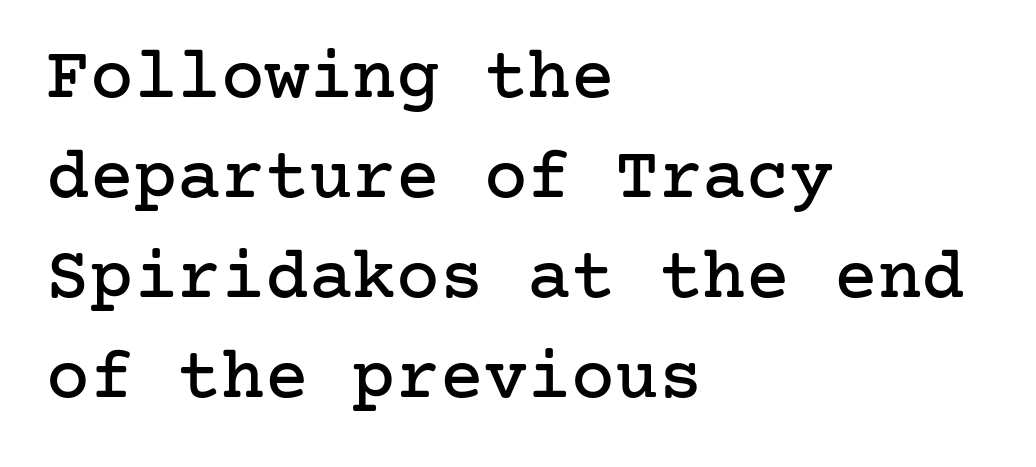
{"serif": "yes", "italic": "no", "width": "normal", "stroke_contrast": "low", "x_height": "medium", "underline": "no", "align": "left", "line_spacing": "normal", "line_spacing_ratio": 1.37, "letter_spacing": "normal", "letter_spacing_em": 0.0, "glyph_px": 73}
